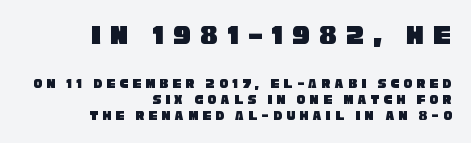
Each row of text sits above clean, open space. Leading: reduced. If you squint, the top block still reads clearly — it's the larger of the two. Looks like regular typesetting: each glyph gets only the width it needs. Characters follow at a spacing far wider than the type designer built in. Visually the block forms a straight wall on the right and a jagged coastline on the left.
